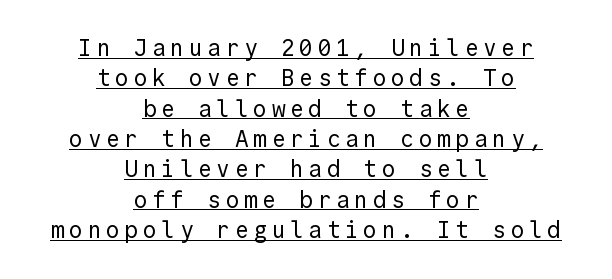
{"italic": "no", "bold": "no", "underline": "yes", "align": "center", "line_spacing": "normal", "line_spacing_ratio": 1.32, "letter_spacing": "wide", "letter_spacing_em": 0.2, "glyph_px": 23}
